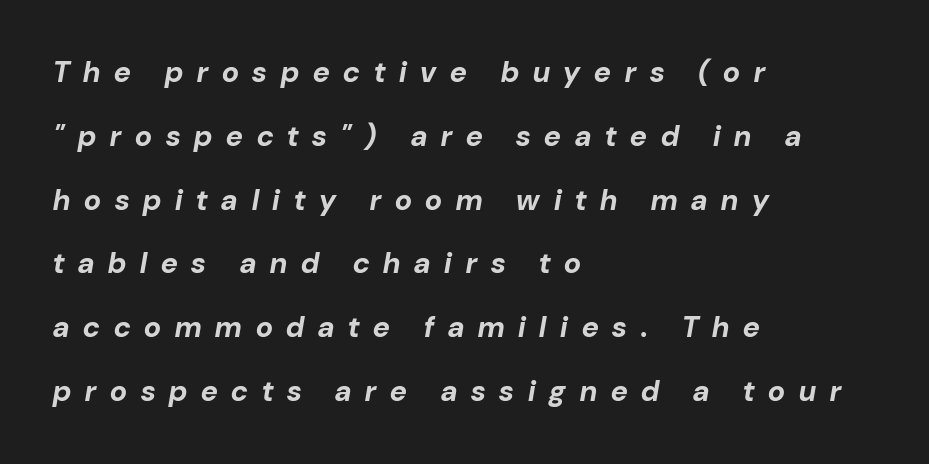
The image shows 29 px bold type, italic (leaning right); set left-aligned, loose line spacing (2.2x), unusually wide letter spacing (+0.48 em), not underlined; low stroke contrast and a medium x-height.
